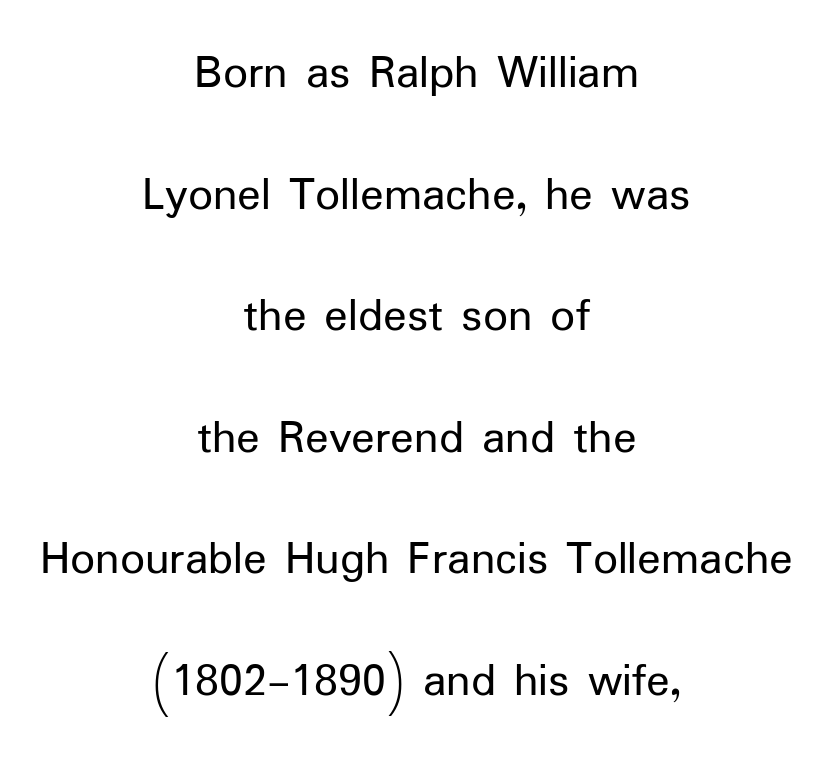
A clean baseline with only descenders dipping below it. The face used here is rendered with its standard letterfit. These lines are rendered in a variable-pitch font. The rendering uses a large line-height, opening up the rows. The strokes are not fattened; the text isn't bold.
